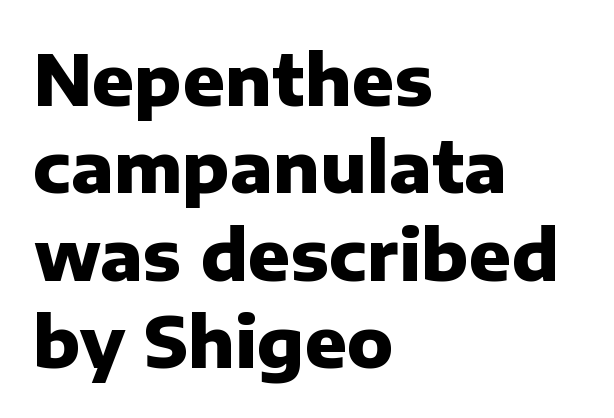
{"serif": "no", "italic": "no", "bold": "yes", "weight": "heavy", "width": "normal", "stroke_contrast": "low", "x_height": "medium", "monospaced": "no", "underline": "no", "align": "left", "line_spacing": "normal", "line_spacing_ratio": 1.25, "letter_spacing": "normal", "letter_spacing_em": 0.0, "glyph_px": 70}
